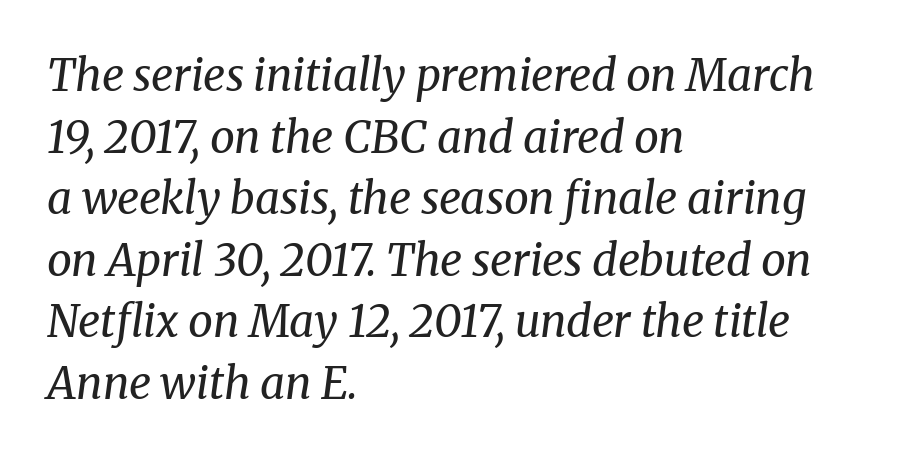
The image shows 44 px regular-weight serif type, italic (leaning right); set left-aligned, normal line spacing (1.4x), normal letter spacing, not underlined; medium stroke contrast and a medium x-height.
